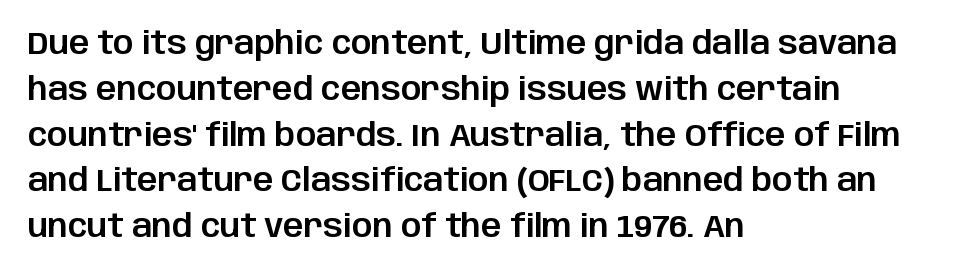
{"serif": "no", "italic": "no", "width": "normal", "stroke_contrast": "low", "x_height": "large", "monospaced": "no", "underline": "no", "align": "left", "line_spacing": "normal", "line_spacing_ratio": 1.43, "letter_spacing": "normal", "letter_spacing_em": 0.0, "glyph_px": 32}
